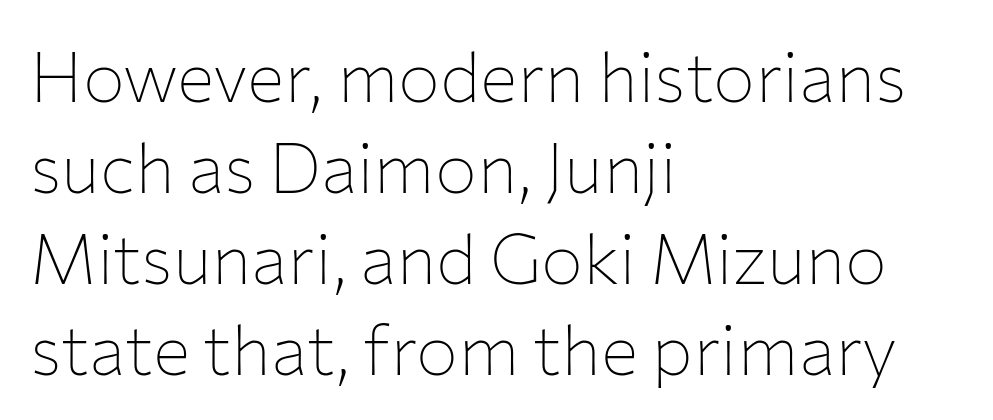
Q: Is the text bold? A: No.
Q: Is the text italic (slanted)? A: No, it is upright.
Q: Is the typeface a serif or a sans-serif typeface? A: Sans-serif.
Q: Is the text underlined? A: No.
Q: How is the paragraph aligned? A: Left-aligned.
Q: Is the spacing between letters normal or unusually wide? A: Normal.
Q: Is the spacing between lines tight, normal or loose? A: Normal.
Q: Width (condensed, normal, or wide)? A: Normal.
Q: Stroke contrast? A: Low.
Q: x-height? A: Medium.
Q: Monospaced? A: No.
